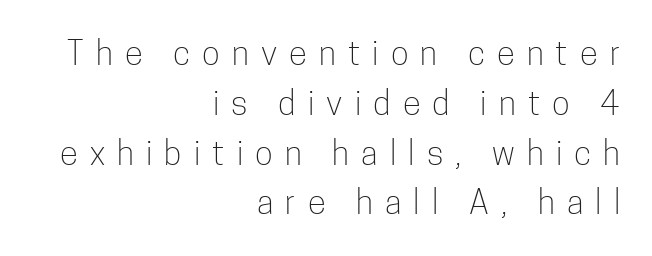
{"serif": "no", "italic": "no", "bold": "no", "weight": "light", "width": "condensed", "stroke_contrast": "low", "x_height": "medium", "monospaced": "no", "underline": "no", "align": "right", "line_spacing": "normal", "line_spacing_ratio": 1.51, "letter_spacing": "wide", "letter_spacing_em": 0.37, "glyph_px": 33}
